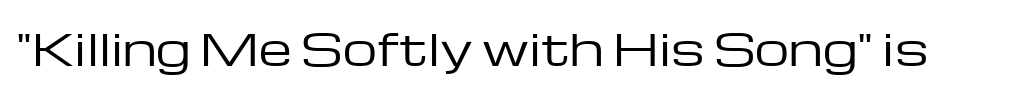
Q: Is the text bold? A: No.
Q: Is the text italic (slanted)? A: No, it is upright.
Q: Is the typeface a serif or a sans-serif typeface? A: Sans-serif.
Q: Is the text underlined? A: No.
Q: Is the spacing between letters normal or unusually wide? A: Normal.
Q: Width (condensed, normal, or wide)? A: Wide.
Q: Stroke contrast? A: Low.
Q: x-height? A: Medium.
Q: Monospaced? A: No.
